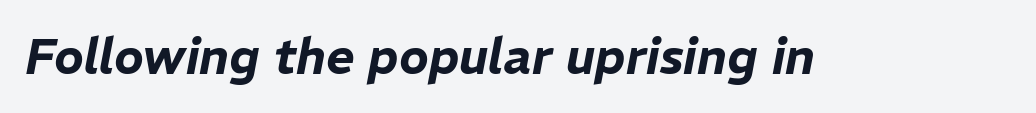
The image shows 49 px text type, italic (leaning right); set normal letter spacing, not underlined; low stroke contrast and a medium x-height.
